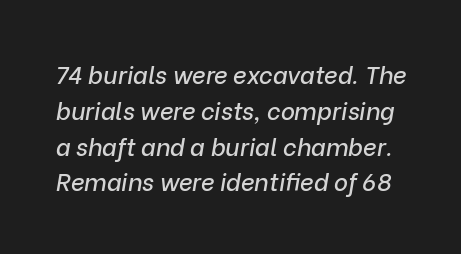
Q: Is the text italic (slanted)? A: Yes, it leans right by about 9 degrees.
Q: Is the text underlined? A: No.
Q: Is the spacing between letters normal or unusually wide? A: Normal.
Q: Is the spacing between lines tight, normal or loose? A: Normal.
